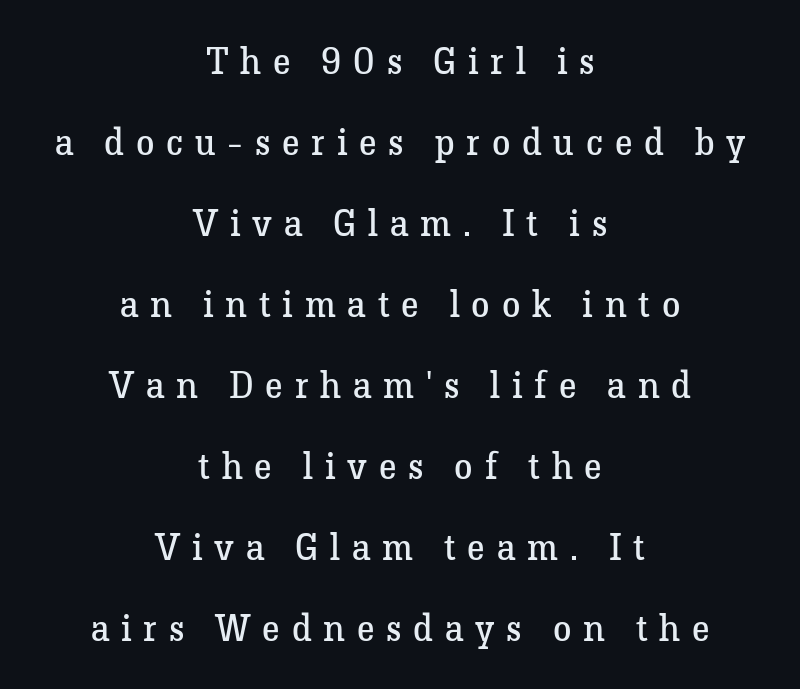
The image shows 37 px regular-weight serif type, upright; set centered, loose line spacing (2.19x), unusually wide letter spacing (+0.32 em), not underlined; low stroke contrast and a medium x-height.
